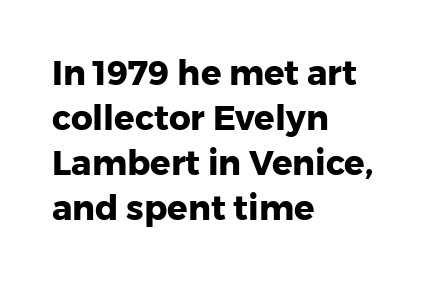
Q: Is the text bold? A: Yes.
Q: Is the text italic (slanted)? A: No, it is upright.
Q: Is the typeface a serif or a sans-serif typeface? A: Sans-serif.
Q: Is the text underlined? A: No.
Q: How is the paragraph aligned? A: Left-aligned.
Q: Is the spacing between letters normal or unusually wide? A: Normal.
Q: Is the spacing between lines tight, normal or loose? A: Normal.
Q: Width (condensed, normal, or wide)? A: Normal.
Q: Stroke contrast? A: Low.
Q: x-height? A: Medium.
Q: Monospaced? A: No.
